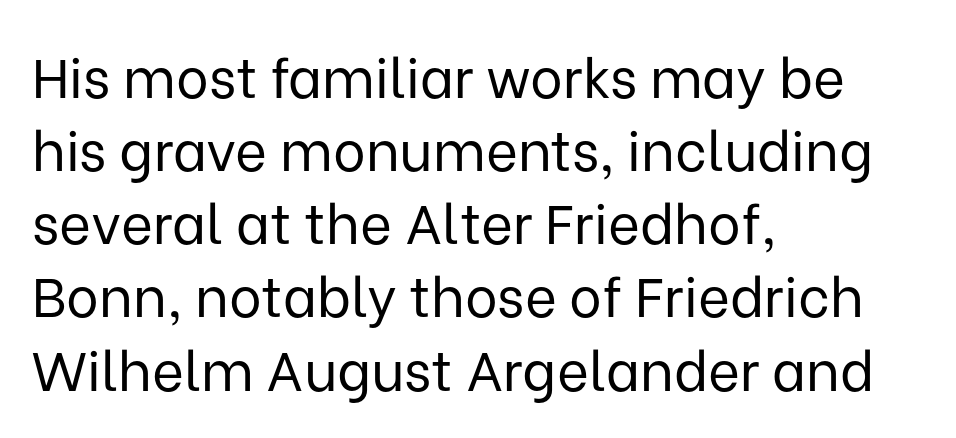
Line beginnings align vertically; line endings do not. The letters stand upright; this is a roman face. Regarding serifs, this sample does without them. The gap between lines stays unmarked. Each word holds together tightly as a unit, with standard inter-letter gaps.
